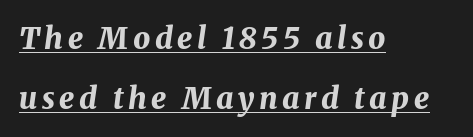
Q: Is the text bold? A: Yes.
Q: Is the text italic (slanted)? A: Yes, it leans right by about 8 degrees.
Q: Is the text underlined? A: Yes.
Q: How is the paragraph aligned? A: Left-aligned.
Q: Is the spacing between lines tight, normal or loose? A: Loose.
Q: Width (condensed, normal, or wide)? A: Normal.
Q: Stroke contrast? A: Medium.
Q: x-height? A: Medium.
Q: Monospaced? A: No.
